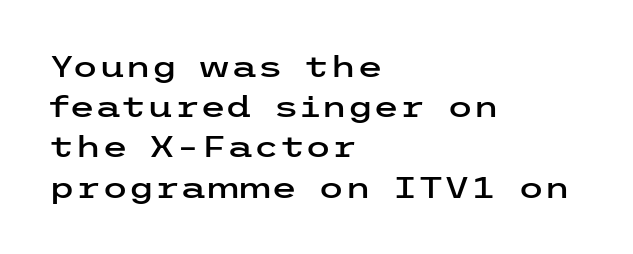
{"serif": "no", "italic": "no", "width": "wide", "stroke_contrast": "low", "x_height": "medium", "underline": "no", "align": "left", "line_spacing": "normal", "line_spacing_ratio": 1.34, "letter_spacing": "normal", "letter_spacing_em": 0.0, "glyph_px": 30}
